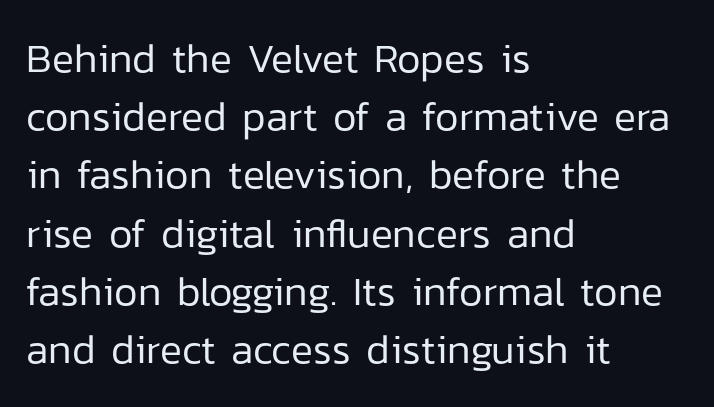
The image shows 41 px regular-weight sans-serif type, upright; set left-aligned, normal line spacing (1.42x), normal letter spacing, not underlined; low stroke contrast and a medium x-height.
